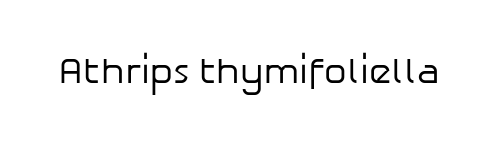
Is this a fixed-width face? No — the glyphs have proportional, varying widths. Vertical strokes here are truly vertical. Glance below the letters and you will spot only blank space. The face used here is a sans, in the tradition of grotesques and geometrics. The face looks like a standard text weight, possibly lighter. Short note: letters normally spaced.
